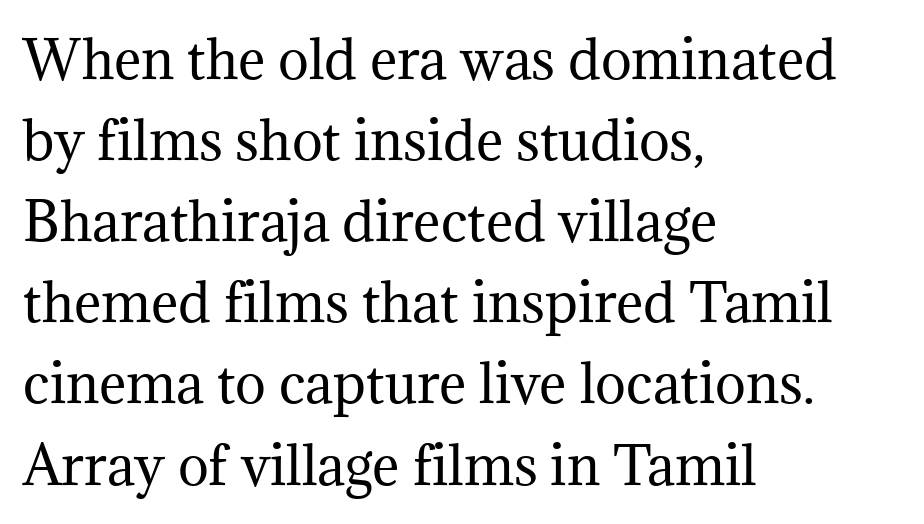
Q: Is the text bold? A: No.
Q: Is the text italic (slanted)? A: No, it is upright.
Q: Is the typeface a serif or a sans-serif typeface? A: Serif.
Q: Is the text underlined? A: No.
Q: How is the paragraph aligned? A: Left-aligned.
Q: Is the spacing between letters normal or unusually wide? A: Normal.
Q: Is the spacing between lines tight, normal or loose? A: Normal.
Q: Width (condensed, normal, or wide)? A: Normal.
Q: Stroke contrast? A: Medium.
Q: x-height? A: Medium.
Q: Monospaced? A: No.
